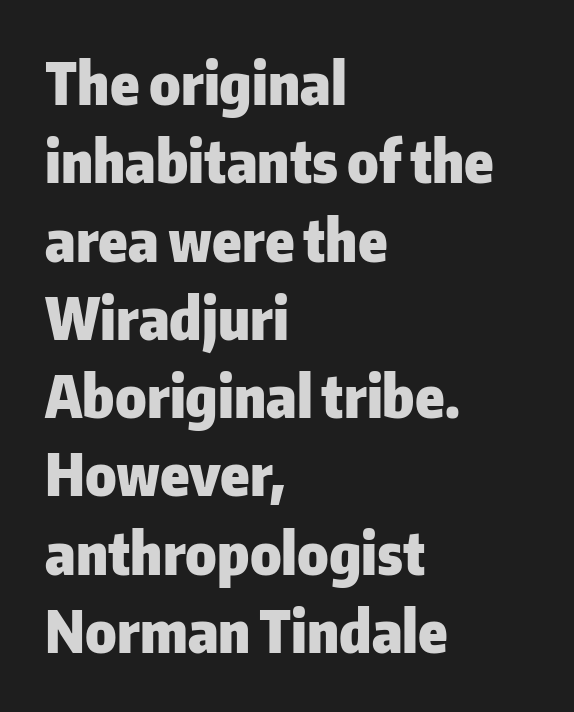
The passage shown is emphatically bold. The lettering holds an erect, upright posture throughout. Each row of text sits above clean, open space. The face used here is proportionally spaced, like ordinary book or web type. The leading is moderate, giving the passage an even texture. Short note: letters normally spaced.
